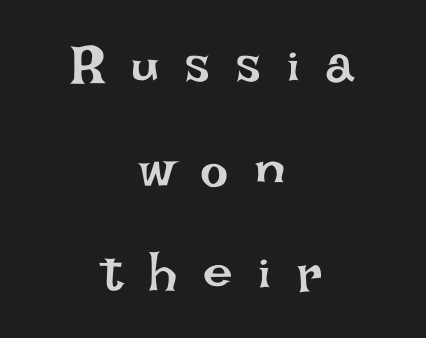
{"italic": "no", "bold": "no", "weight": "regular", "width": "normal", "stroke_contrast": "low", "x_height": "large", "monospaced": "no", "underline": "no", "align": "center", "line_spacing": "loose", "line_spacing_ratio": 1.95, "letter_spacing": "wide", "letter_spacing_em": 0.49, "glyph_px": 53}
